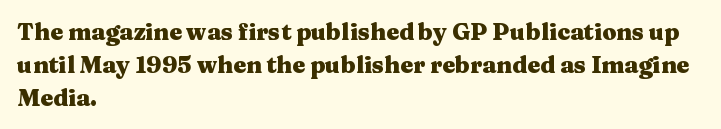
Q: Is the text bold? A: Yes.
Q: Is the text italic (slanted)? A: No, it is upright.
Q: Is the text underlined? A: No.
Q: How is the paragraph aligned? A: Left-aligned.
Q: Is the spacing between letters normal or unusually wide? A: Normal.
Q: Is the spacing between lines tight, normal or loose? A: Normal.
